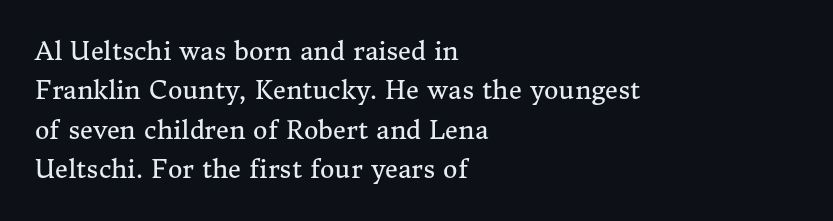
The image shows 25 px text type, upright; set left-aligned, normal line spacing (1.58x), normal letter spacing, not underlined.
